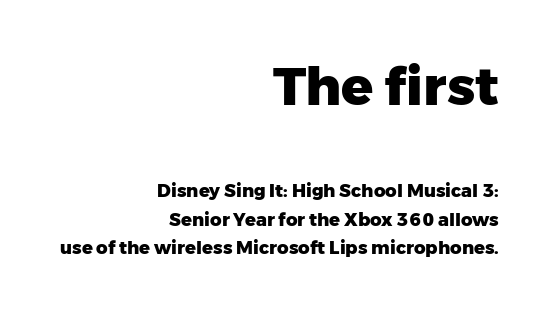
{"serif": "no", "italic": "no", "bold": "yes", "weight": "heavy", "width": "normal", "stroke_contrast": "low", "x_height": "medium", "monospaced": "no", "underline": "no", "align": "right", "line_spacing": "normal", "line_spacing_ratio": 1.58, "letter_spacing": "normal", "letter_spacing_em": 0.0, "larger_block": "first", "size_ratio": 2.94, "glyph_px": 53}
